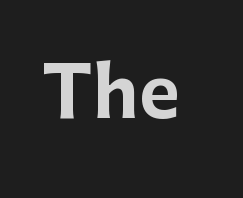
The axis of the letterforms is exactly vertical. Default kerning and tracking; the words read as compact shapes. The typeface chosen for these lines omits serifs. Emphasis by weight is at full strength: bold.
